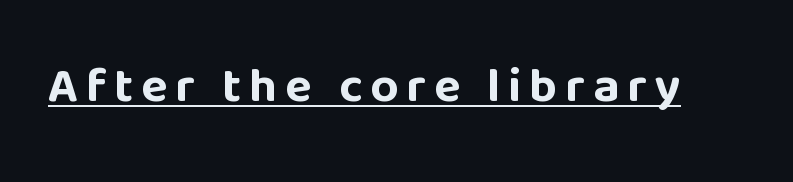
The image shows 49 px bold sans-serif type, upright; set underlined; low stroke contrast and a large x-height.
